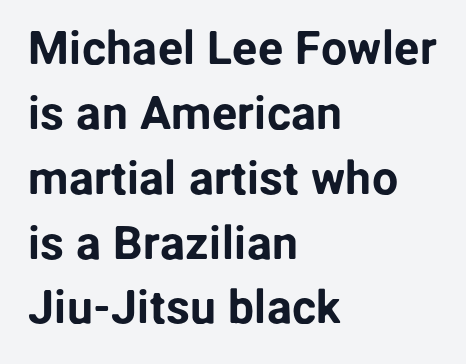
{"serif": "no", "italic": "no", "width": "normal", "stroke_contrast": "low", "x_height": "medium", "monospaced": "no", "underline": "no", "align": "left", "line_spacing": "normal", "line_spacing_ratio": 1.38, "letter_spacing": "normal", "letter_spacing_em": 0.0, "glyph_px": 47}
